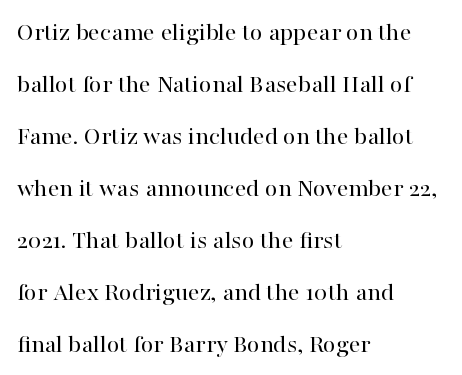
The image shows 26 px text type, upright; set left-aligned, loose line spacing (2.0x), normal letter spacing, not underlined.
